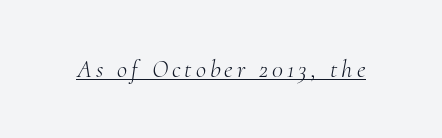
If you drew a line through each stem, it would be angled. This is underlined copy, the kind a proofreader might mark for attention. The strokes are not fattened; the text isn't bold.
